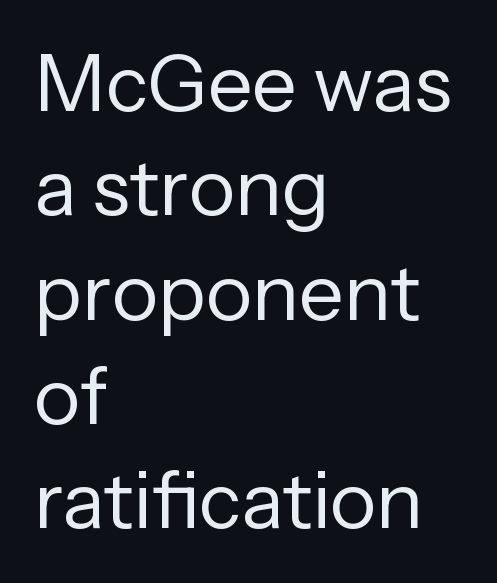
No chunkiness to these letters — they're not bold. A sans-serif font was chosen for this passage. The paragraph has a hard left edge and a soft right edge. Baseline-to-baseline distance is the conventional proportion of letter height. How are the letters spaced? Ordinarily, with no added tracking. A typesetter would mark this as roman, not italic.
